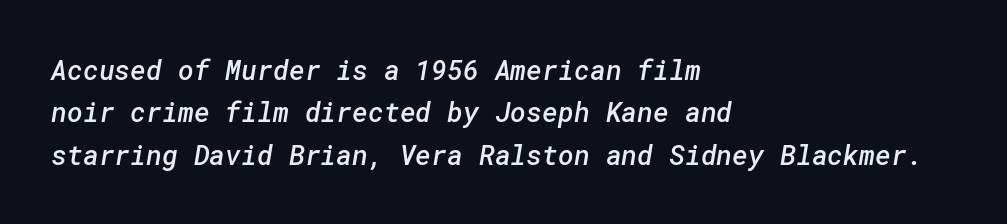
{"bold": "semi", "underline": "no", "align": "left", "line_spacing": "normal", "line_spacing_ratio": 1.57, "letter_spacing": "normal", "letter_spacing_em": 0.0, "glyph_px": 27}
